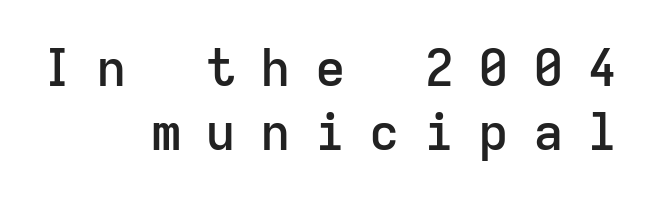
{"serif": "no", "italic": "no", "bold": "semi", "weight": "semibold", "width": "normal", "stroke_contrast": "low", "x_height": "medium", "monospaced": "yes", "underline": "no", "align": "right", "line_spacing": "normal", "line_spacing_ratio": 1.25, "letter_spacing": "wide", "letter_spacing_em": 0.47, "glyph_px": 51}
